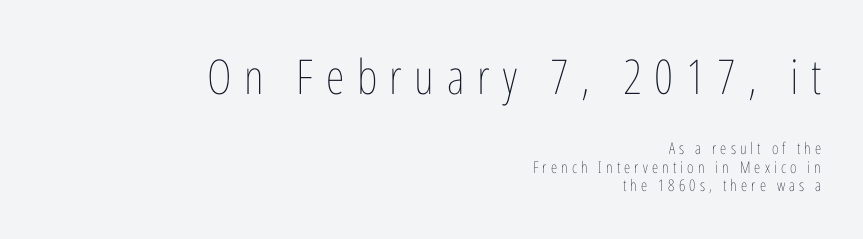
Q: Is the text bold? A: No.
Q: Is the text italic (slanted)? A: No, it is upright.
Q: Is the text underlined? A: No.
Q: How is the paragraph aligned? A: Right-aligned.
Q: Is the spacing between letters normal or unusually wide? A: Unusually wide.
Q: Which block of text is set in a larger size, the first (top) or the second (bottom)? A: The first (top) one.
Q: Width (condensed, normal, or wide)? A: Condensed.
Q: Stroke contrast? A: Low.
Q: x-height? A: Medium.
Q: Monospaced? A: No.
